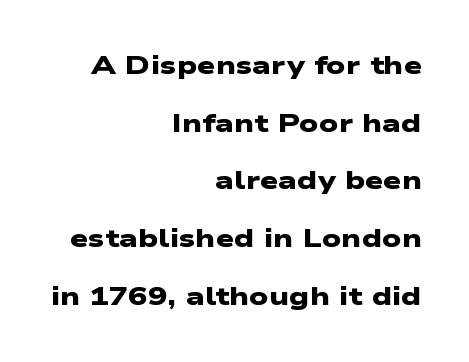
Q: Is the text bold? A: Yes.
Q: Is the text underlined? A: No.
Q: How is the paragraph aligned? A: Right-aligned.
Q: Is the spacing between letters normal or unusually wide? A: Normal.
Q: Is the spacing between lines tight, normal or loose? A: Loose.
